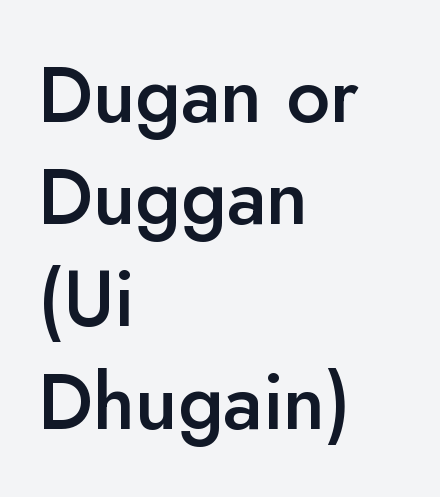
The image shows 78 px semibold sans-serif type, upright; set left-aligned, normal line spacing (1.31x), normal letter spacing, not underlined; low stroke contrast and a small x-height.
